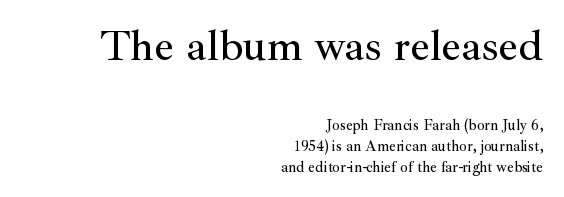
The glyphs in this specimen are seriffed. Here the first block reads like a headline and the second like body copy. Students, note that the glyphs here touch the page at normal intervals. Quick note: not italic, upright. Think of a printed novel: that variable character pitch is what you see here.
